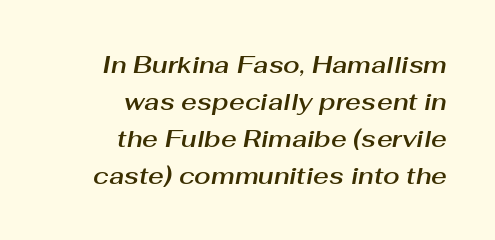
Q: Is the text italic (slanted)? A: Yes, it leans right by about 10 degrees.
Q: Is the text underlined? A: No.
Q: How is the paragraph aligned? A: Right-aligned.
Q: Is the spacing between letters normal or unusually wide? A: Normal.
Q: Is the spacing between lines tight, normal or loose? A: Normal.
